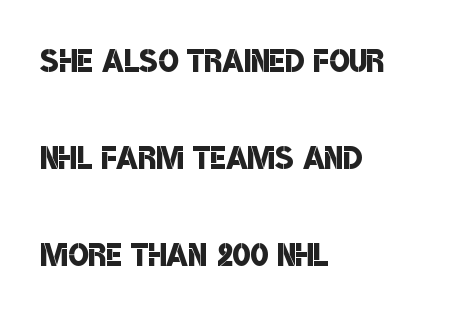
Between one letter and the next there's only the usual sliver of space. Each letter keeps its own natural width here, so spacing adapts to shape. Interline gaps are noticeably wide in this sample. Quick note: underline off.
